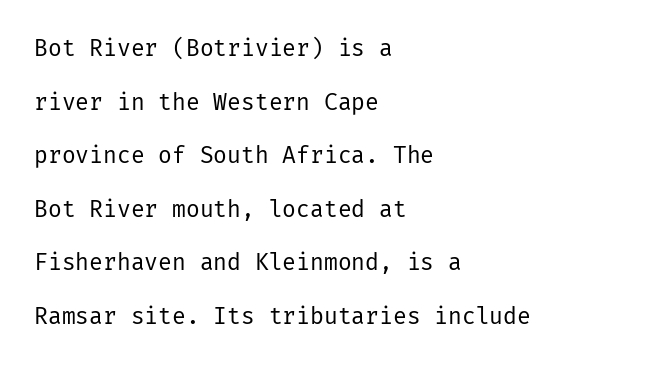
{"italic": "no", "bold": "no", "underline": "no", "align": "left", "line_spacing": "loose", "line_spacing_ratio": 2.33, "letter_spacing": "normal", "letter_spacing_em": 0.0, "glyph_px": 23}
